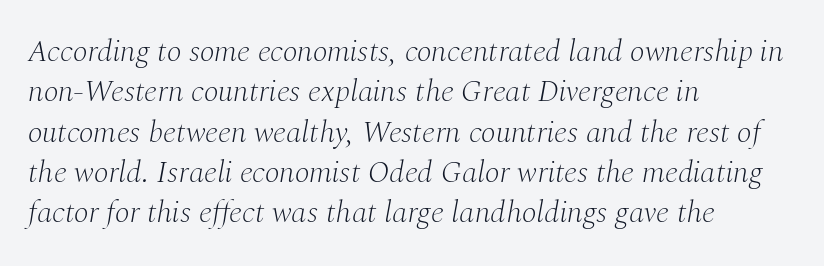
Q: Is the text bold? A: No.
Q: Is the text italic (slanted)? A: Yes, it leans right by about 10 degrees.
Q: Is the typeface a serif or a sans-serif typeface? A: Serif.
Q: Is the text underlined? A: No.
Q: How is the paragraph aligned? A: Left-aligned.
Q: Is the spacing between letters normal or unusually wide? A: Normal.
Q: Is the spacing between lines tight, normal or loose? A: Normal.
Q: Width (condensed, normal, or wide)? A: Normal.
Q: Stroke contrast? A: Medium.
Q: x-height? A: Medium.
Q: Monospaced? A: No.
